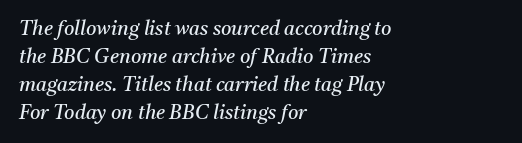
The image shows 20 px text type, italic (leaning right); set left-aligned, normal line spacing (1.4x), normal letter spacing, not underlined.
